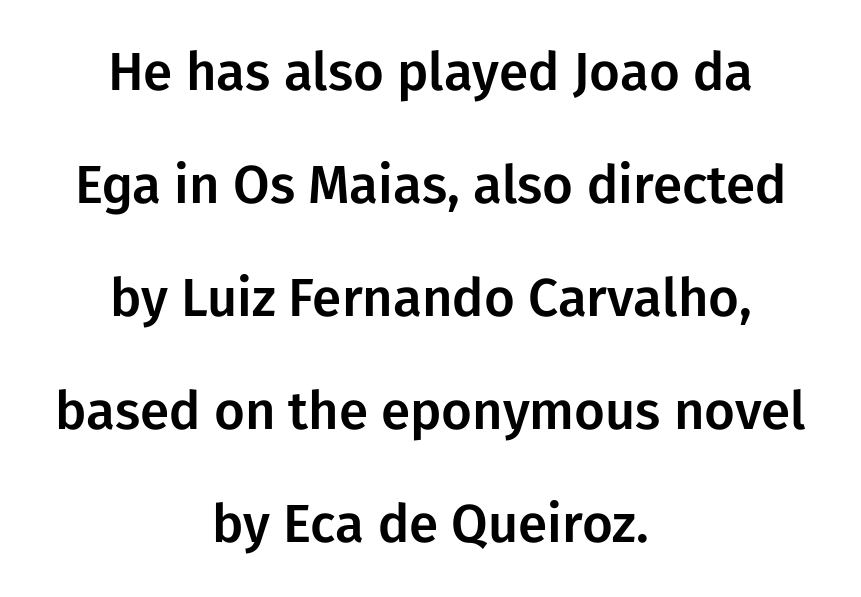
{"serif": "no", "italic": "no", "width": "normal", "stroke_contrast": "low", "x_height": "medium", "monospaced": "no", "underline": "no", "align": "center", "line_spacing": "loose", "line_spacing_ratio": 2.13, "letter_spacing": "normal", "letter_spacing_em": 0.0, "glyph_px": 53}
